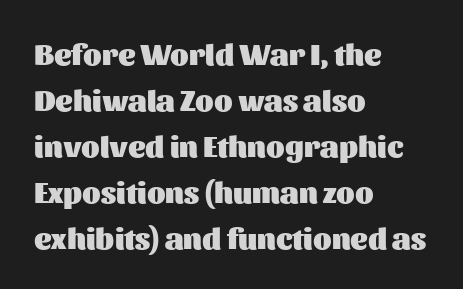
{"serif": "no", "italic": "no", "bold": "yes", "weight": "heavy", "width": "normal", "stroke_contrast": "medium", "x_height": "medium", "monospaced": "no", "underline": "no", "align": "left", "line_spacing": "normal", "line_spacing_ratio": 1.53, "letter_spacing": "normal", "letter_spacing_em": 0.0, "glyph_px": 30}
